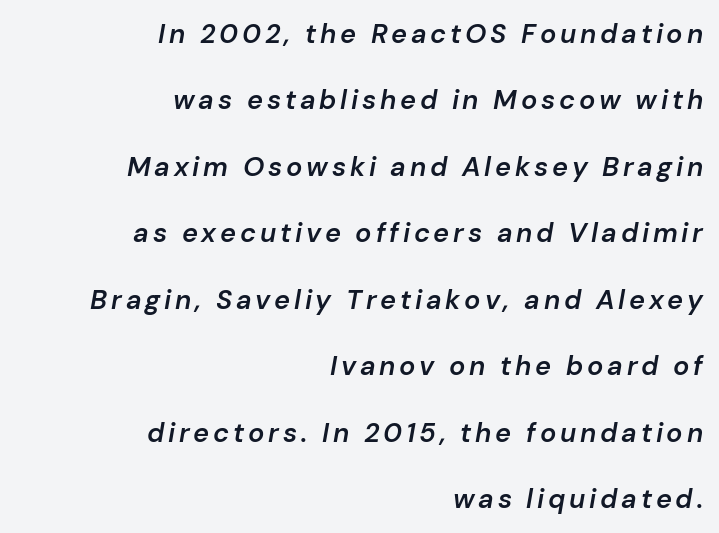
{"italic": "yes", "lean": "right", "slant_degrees": 10, "bold": "semi", "underline": "no", "align": "right", "line_spacing": "loose", "line_spacing_ratio": 2.46, "glyph_px": 27}
